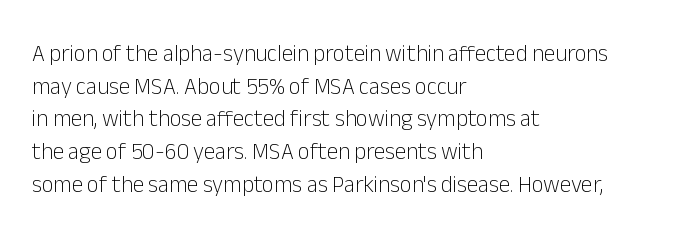
Characters follow at the spacing the type designer built in. The letterforms sit at book weight or below. Rendered with straight, roman letterforms. The rows are spaced the way most documents space them. The strip under each line holds only bare page.
